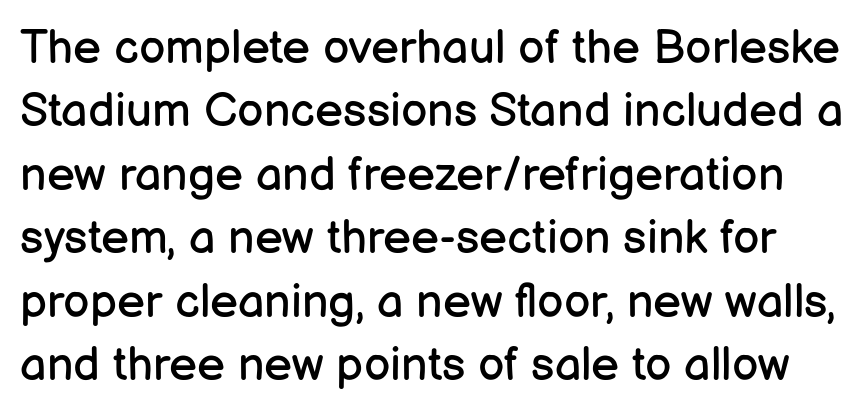
Think standard paragraph weight, or any step lighter than that. The zone under the glyphs is completely vacant. Posture: upright roman. Summary of vertical rhythm: regular, with standard interline spacing. Classification — sans serif.
